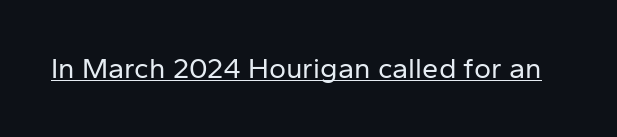
Q: Is the text bold? A: No.
Q: Is the text italic (slanted)? A: No, it is upright.
Q: Is the typeface a serif or a sans-serif typeface? A: Sans-serif.
Q: Is the text underlined? A: Yes.
Q: Is the spacing between letters normal or unusually wide? A: Normal.
Q: Width (condensed, normal, or wide)? A: Normal.
Q: Stroke contrast? A: Low.
Q: x-height? A: Medium.
Q: Monospaced? A: No.
